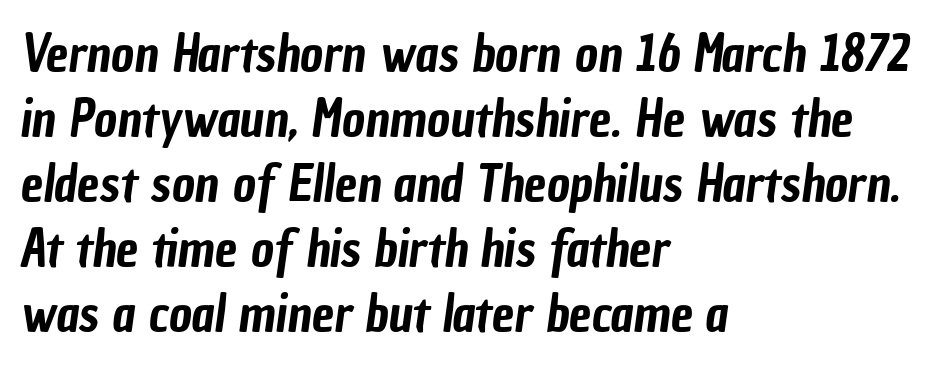
Q: Is the typeface a serif or a sans-serif typeface? A: Sans-serif.
Q: Is the text underlined? A: No.
Q: How is the paragraph aligned? A: Left-aligned.
Q: Is the spacing between letters normal or unusually wide? A: Normal.
Q: Is the spacing between lines tight, normal or loose? A: Normal.
Q: Width (condensed, normal, or wide)? A: Condensed.
Q: Stroke contrast? A: Low.
Q: x-height? A: Medium.
Q: Monospaced? A: No.
